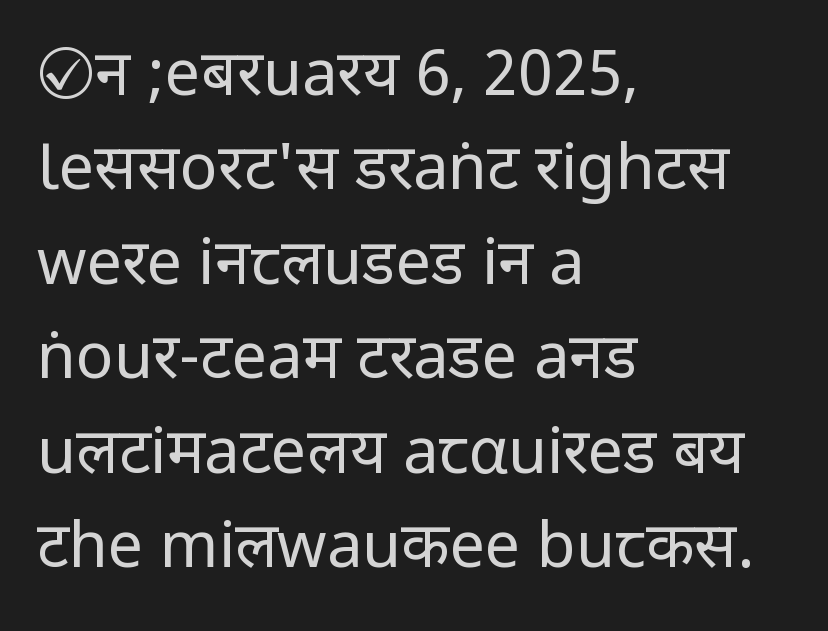
The rows are spaced the way most documents space them. Just letters on the line, the space beneath them empty. Notice how the stems are strictly vertical — no italics here. The passage shown is not bold in any degree. Spacing between characters is what you'd get straight out of the box. The font family rendered here belongs to the sans-serif group.
